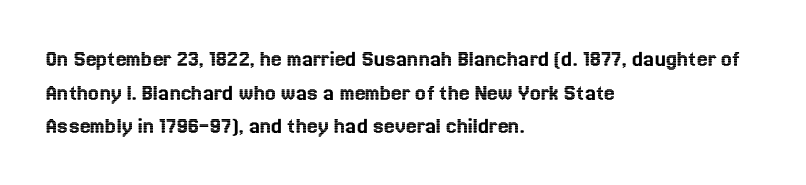
{"italic": "no", "underline": "no", "align": "left", "line_spacing": "normal", "line_spacing_ratio": 1.4, "letter_spacing": "normal", "letter_spacing_em": 0.0, "glyph_px": 24}
